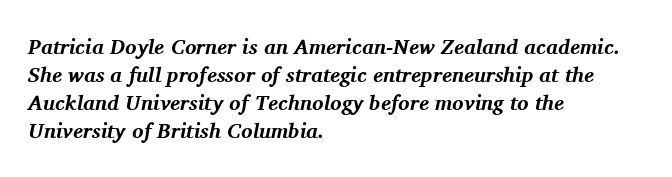
This rendering leaves character spacing at its baseline value. Strong, thick strokes mark this as bold type. A clean baseline with only descenders dipping below it. The axis of the letterforms is tilted away from vertical. The space between consecutive lines is moderate.
